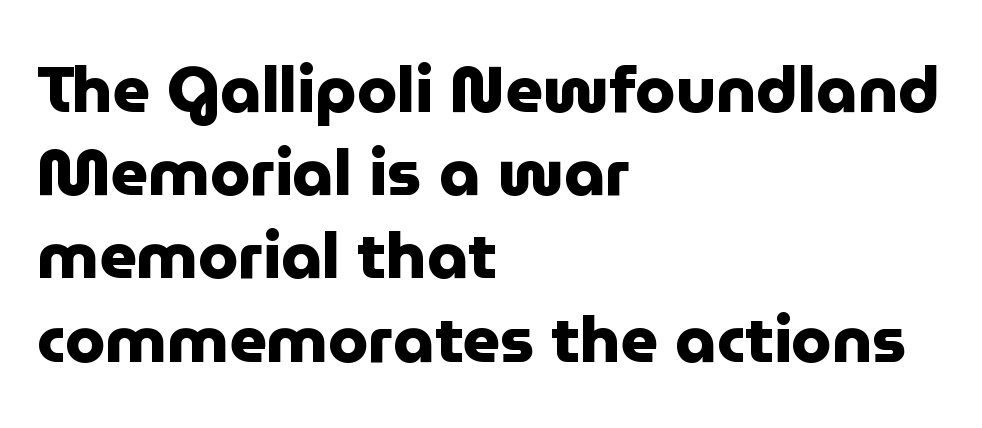
{"serif": "no", "italic": "no", "bold": "yes", "weight": "heavy", "width": "normal", "stroke_contrast": "low", "x_height": "medium", "monospaced": "no", "underline": "no", "align": "left", "line_spacing": "normal", "line_spacing_ratio": 1.28, "letter_spacing": "normal", "letter_spacing_em": 0.0, "glyph_px": 65}
